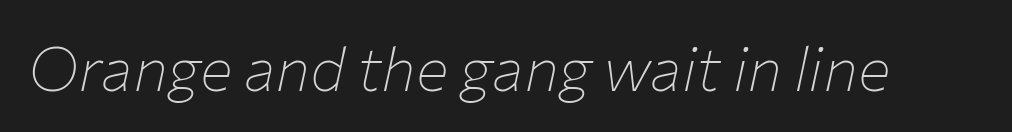
The space directly below the letters is spotless. Spacing verdict: proportional, widths tailored to each character. The letters sit at their default tracking, neither squeezed nor spread. If you drew a line through each stem, it would be angled.
